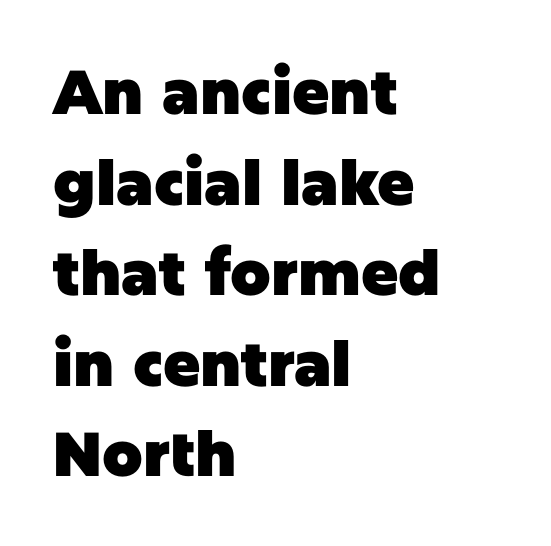
Think of a printed novel: that variable character pitch is what you see here. Typesetter's note: full bold, strokes at maximum text heaviness. There is no visible air inserted between adjacent glyphs. The rag falls on the right side of this text block. Regular leading. The baseline area is clear.
